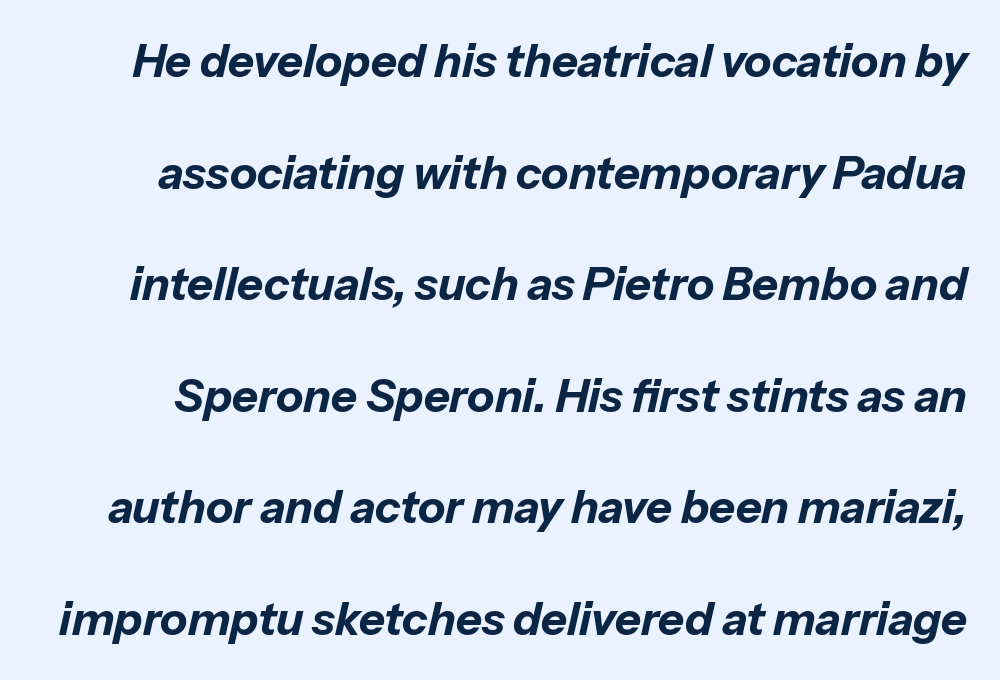
Every letter is thick-stroked: bold, no question. Default kerning and tracking; the words read as compact shapes. You could not count columns in this text — the font is proportionally spaced. The lettering tilts uniformly, giving the passage an italic look. Glance below the letters and you will spot only blank space.
